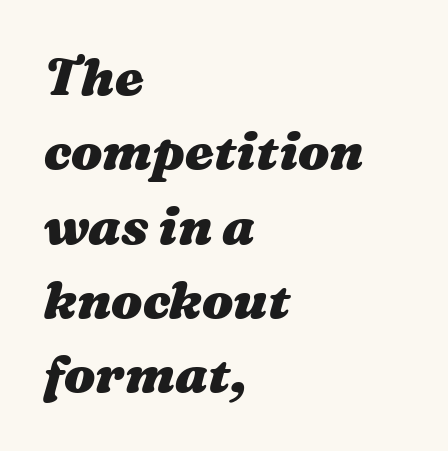
The image shows 52 px heavy, wide type, italic (leaning right); set left-aligned, normal line spacing (1.43x), normal letter spacing, not underlined; medium stroke contrast and a medium x-height.
